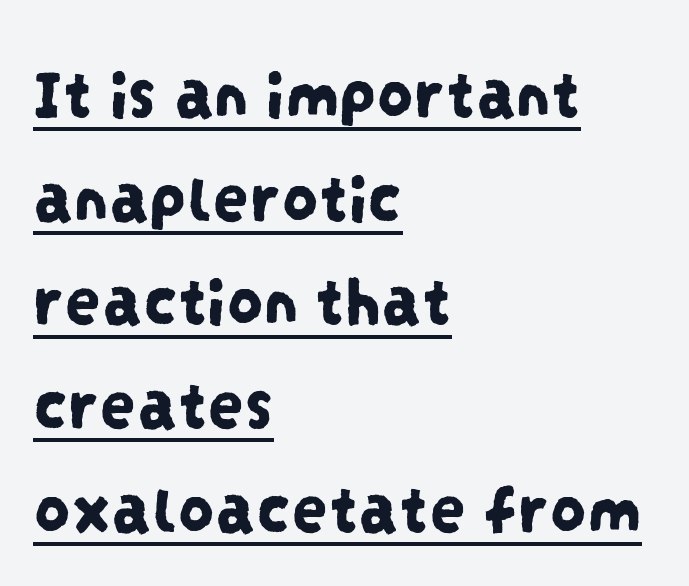
Q: Is the typeface a serif or a sans-serif typeface? A: Sans-serif.
Q: Is the text underlined? A: Yes.
Q: How is the paragraph aligned? A: Left-aligned.
Q: Is the spacing between letters normal or unusually wide? A: Normal.
Q: Is the spacing between lines tight, normal or loose? A: Normal.
Q: Width (condensed, normal, or wide)? A: Condensed.
Q: Stroke contrast? A: Low.
Q: x-height? A: Large.
Q: Monospaced? A: No.
